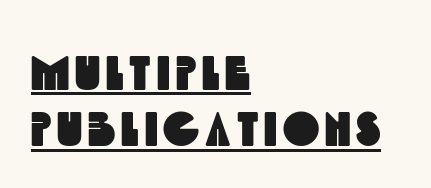
The image shows 49 px condensed sans-serif type; set left-aligned, tight line spacing (1.15x), underlined; a large x-height.
